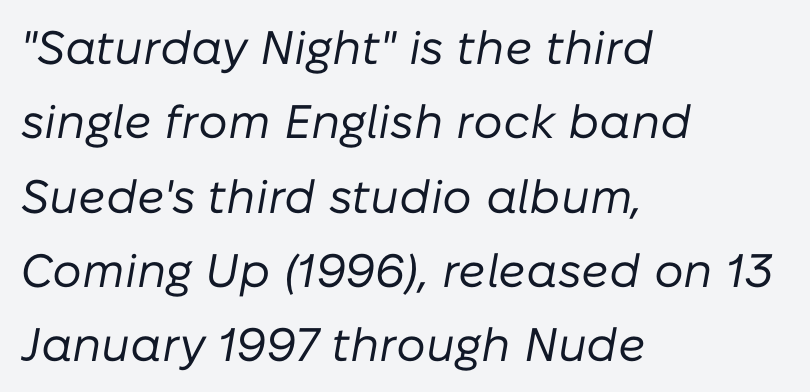
{"italic": "yes", "lean": "right", "slant_degrees": 10, "bold": "no", "weight": "regular", "width": "normal", "stroke_contrast": "low", "x_height": "medium", "monospaced": "no", "underline": "no", "align": "left", "line_spacing": "normal", "line_spacing_ratio": 1.58, "letter_spacing": "normal", "letter_spacing_em": 0.0, "glyph_px": 47}
